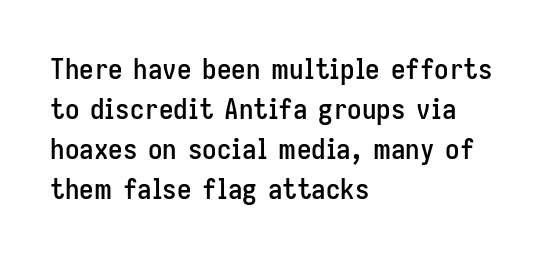
The image shows 29 px condensed sans-serif type, upright; set left-aligned, normal line spacing (1.38x), normal letter spacing, not underlined; low stroke contrast and a medium x-height.
